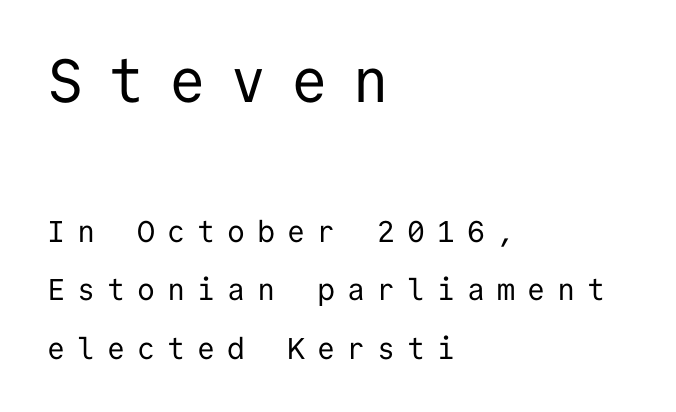
Q: Is the text bold? A: No.
Q: Is the text italic (slanted)? A: No, it is upright.
Q: Is the typeface a serif or a sans-serif typeface? A: Sans-serif.
Q: Is the text underlined? A: No.
Q: How is the paragraph aligned? A: Left-aligned.
Q: Is the spacing between letters normal or unusually wide? A: Unusually wide.
Q: Is the spacing between lines tight, normal or loose? A: Loose.
Q: Which block of text is set in a larger size, the first (top) or the second (bottom)? A: The first (top) one.
Q: Width (condensed, normal, or wide)? A: Normal.
Q: Stroke contrast? A: Low.
Q: x-height? A: Medium.
Q: Monospaced? A: Yes.
